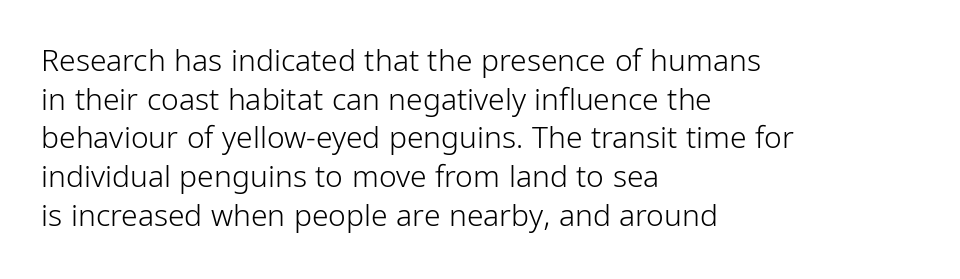
Q: Is the text bold? A: No.
Q: Is the text italic (slanted)? A: No, it is upright.
Q: Is the typeface a serif or a sans-serif typeface? A: Sans-serif.
Q: Is the text underlined? A: No.
Q: How is the paragraph aligned? A: Left-aligned.
Q: Is the spacing between letters normal or unusually wide? A: Normal.
Q: Is the spacing between lines tight, normal or loose? A: Normal.
Q: Width (condensed, normal, or wide)? A: Condensed.
Q: Stroke contrast? A: Low.
Q: x-height? A: Medium.
Q: Monospaced? A: No.
